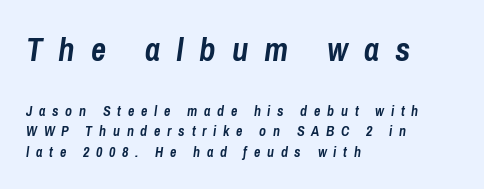
This sample is left-justified, so line endings fall wherever the words run out. Compared with an ordinary text face, these strokes are far heavier — a full bold. Caption: expanded tracking, letters set apart. Baseline-to-baseline distance is the conventional proportion of letter height. Clear beneath every line of the passage.
